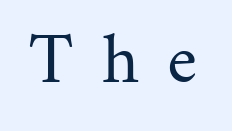
Q: Is the text bold? A: No.
Q: Is the text italic (slanted)? A: No, it is upright.
Q: Is the typeface a serif or a sans-serif typeface? A: Serif.
Q: Is the text underlined? A: No.
Q: Is the spacing between letters normal or unusually wide? A: Unusually wide.
Q: Width (condensed, normal, or wide)? A: Normal.
Q: Stroke contrast? A: Medium.
Q: x-height? A: Medium.
Q: Monospaced? A: No.
